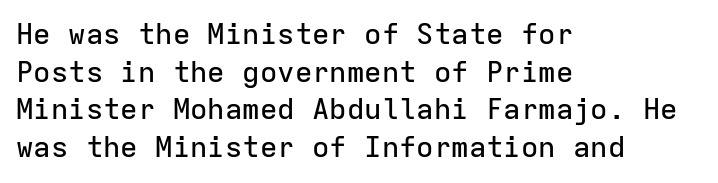
Q: Is the text italic (slanted)? A: No, it is upright.
Q: Is the typeface a serif or a sans-serif typeface? A: Sans-serif.
Q: Is the text underlined? A: No.
Q: How is the paragraph aligned? A: Left-aligned.
Q: Is the spacing between letters normal or unusually wide? A: Normal.
Q: Is the spacing between lines tight, normal or loose? A: Normal.
Q: Width (condensed, normal, or wide)? A: Normal.
Q: Stroke contrast? A: Low.
Q: x-height? A: Medium.
Q: Monospaced? A: Yes.
